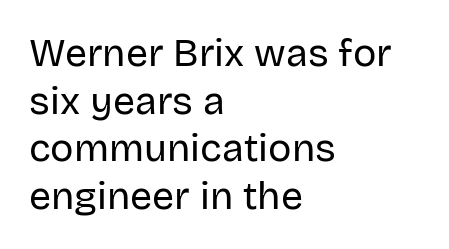
Compared with typical body copy, the letter spacing here is the same. You could not count columns in this text — the font is proportionally spaced. Do the letters lean? They stand straight. No letter is thick-stroked: the sample isn't bold. The face used here is a sans, in the tradition of grotesques and geometrics. Reading down the block, your eye returns to a fixed left position each line.
